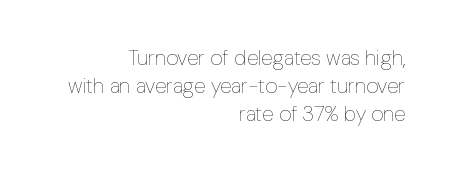
Q: Is the text bold? A: No.
Q: Is the text italic (slanted)? A: No, it is upright.
Q: Is the text underlined? A: No.
Q: How is the paragraph aligned? A: Right-aligned.
Q: Is the spacing between letters normal or unusually wide? A: Normal.
Q: Is the spacing between lines tight, normal or loose? A: Normal.
